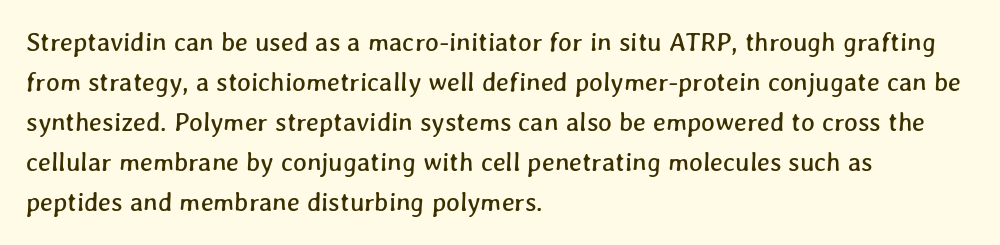
{"underline": "no", "align": "left", "line_spacing": "normal", "line_spacing_ratio": 1.54, "letter_spacing": "normal", "letter_spacing_em": 0.0, "glyph_px": 26}
